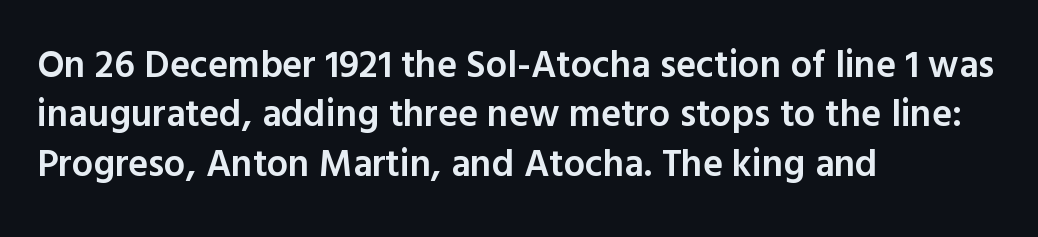
{"serif": "no", "italic": "no", "bold": "semi", "weight": "semibold", "width": "normal", "x_height": "medium", "monospaced": "no", "underline": "no", "align": "left", "line_spacing": "normal", "line_spacing_ratio": 1.3, "letter_spacing": "normal", "letter_spacing_em": 0.0, "glyph_px": 38}
